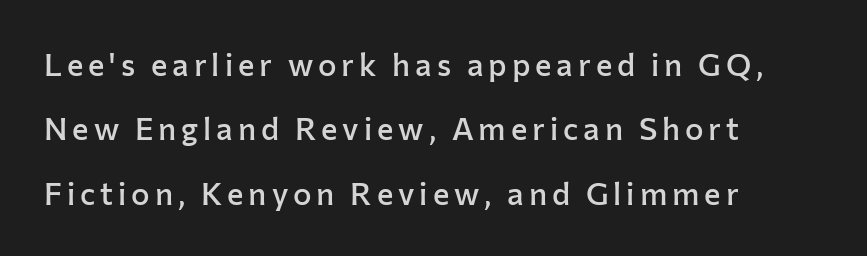
The image shows 31 px semibold sans-serif type, upright; set left-aligned, loose line spacing (2.08x), not underlined; low stroke contrast and a medium x-height.
